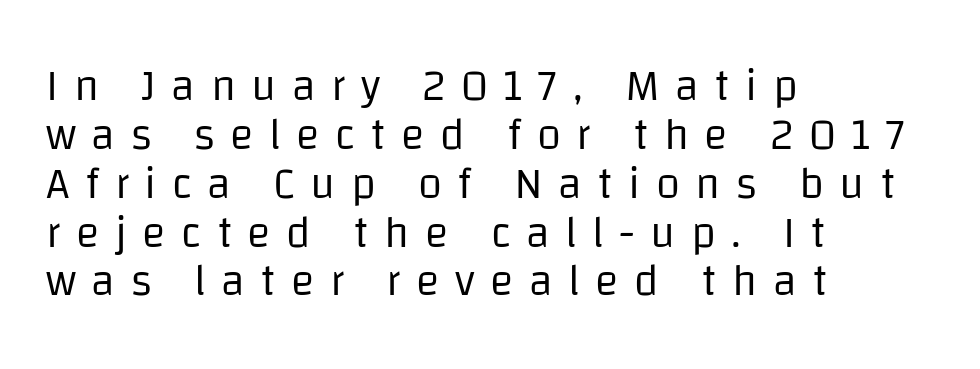
Q: Is the text bold? A: No.
Q: Is the text italic (slanted)? A: No, it is upright.
Q: Is the typeface a serif or a sans-serif typeface? A: Sans-serif.
Q: Is the text underlined? A: No.
Q: How is the paragraph aligned? A: Left-aligned.
Q: Is the spacing between letters normal or unusually wide? A: Unusually wide.
Q: Is the spacing between lines tight, normal or loose? A: Tight.
Q: Width (condensed, normal, or wide)? A: Normal.
Q: Stroke contrast? A: Low.
Q: x-height? A: Large.
Q: Monospaced? A: No.
